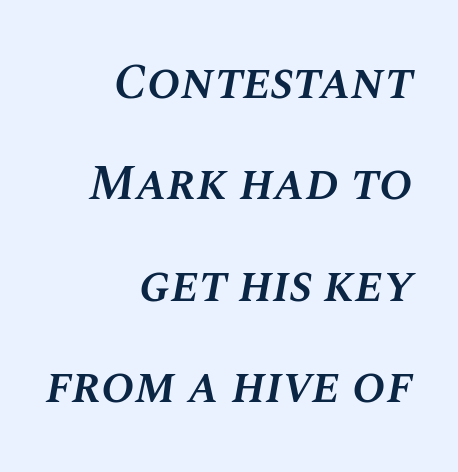
Q: Is the text bold? A: Semi-bold.
Q: Is the text italic (slanted)? A: Yes, it leans right by about 10 degrees.
Q: Is the text underlined? A: No.
Q: How is the paragraph aligned? A: Right-aligned.
Q: Is the spacing between letters normal or unusually wide? A: Normal.
Q: Is the spacing between lines tight, normal or loose? A: Loose.
Q: Width (condensed, normal, or wide)? A: Normal.
Q: Stroke contrast? A: Medium.
Q: x-height? A: Large.
Q: Monospaced? A: No.
